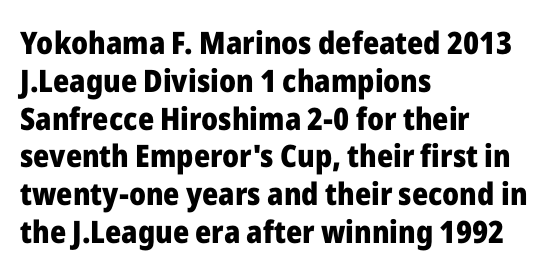
Varying glyph widths throughout — classic text-font behaviour. The passage shown is emphatically bold. The gap between lines stays unmarked. This sample is left-justified, so line endings fall wherever the words run out. No feet cap the strokes, marking this as sans-serif type.
